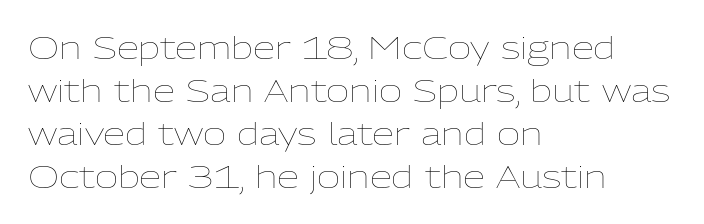
Descenders are the only things crossing below the line. Here the designer chose a conventional face with non-uniform glyph widths. One-word summary of the alignment: left. Caption: face not bold, strokes unweighted. The rendering uses a moderate line-height, typical for paragraphs.
